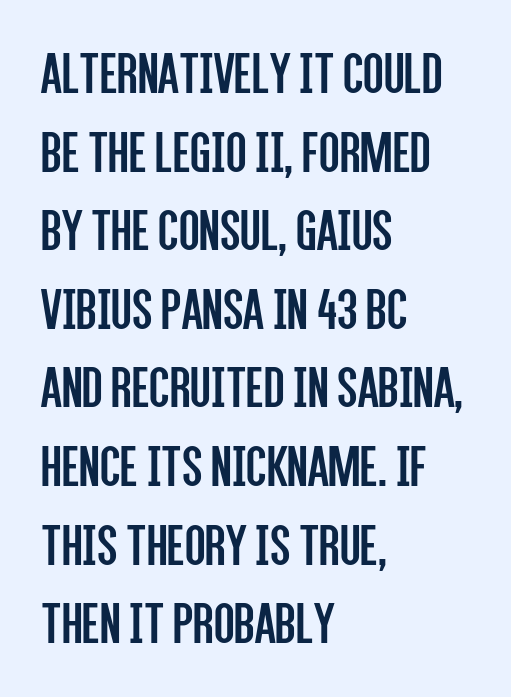
I'd call this a sans setting — the letters go barefoot. No extra ink here — the face is not bold. The zone under the glyphs is completely vacant. The passage shown is typed in a proportional face where columns would drift. Every row of glyphs begins at an identical x-position on the left. This block has exactly the height ordinary leading produces.
